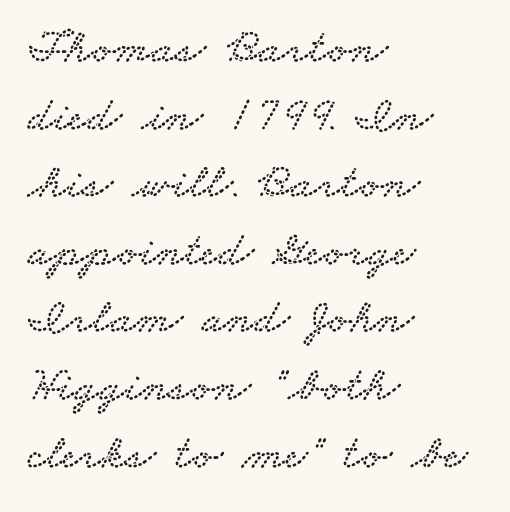
{"serif": "yes", "width": "wide", "stroke_contrast": "low", "x_height": "small", "monospaced": "no", "underline": "no", "align": "left", "line_spacing": "normal", "line_spacing_ratio": 1.38, "letter_spacing": "normal", "letter_spacing_em": 0.0, "glyph_px": 49}
